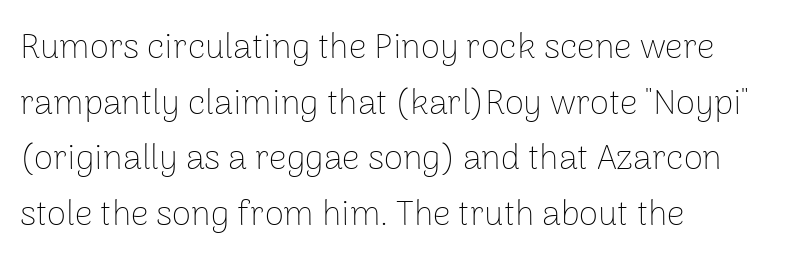
{"serif": "no", "italic": "no", "bold": "no", "weight": "thin", "width": "normal", "stroke_contrast": "low", "x_height": "medium", "monospaced": "no", "underline": "no", "align": "left", "line_spacing": "normal", "line_spacing_ratio": 1.59, "letter_spacing": "normal", "letter_spacing_em": 0.0, "glyph_px": 35}
